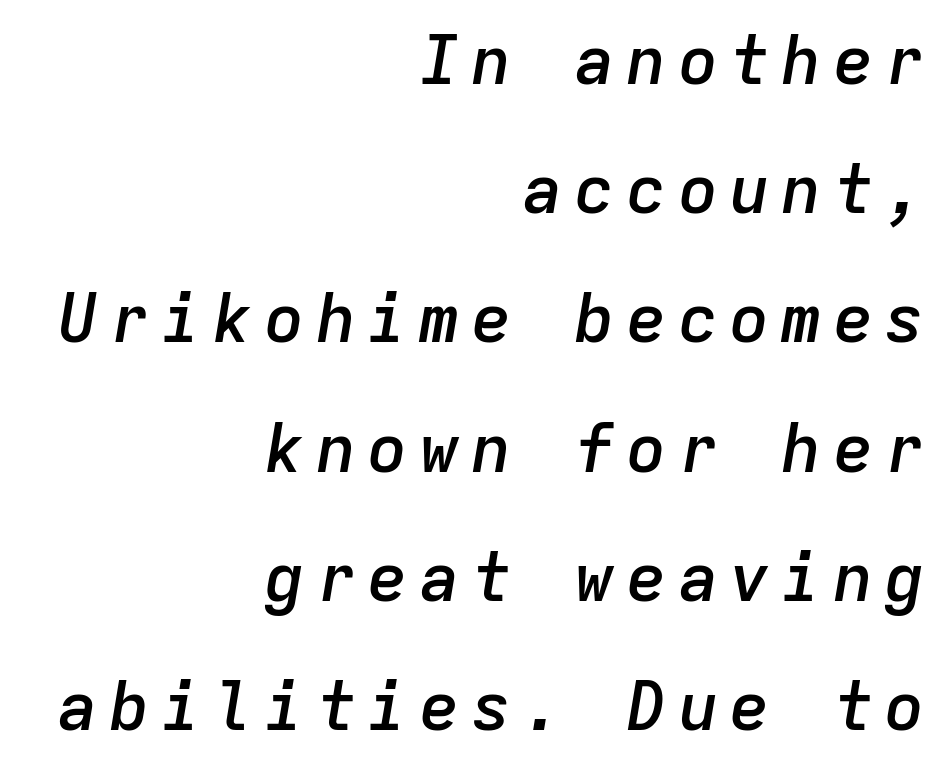
The image shows 68 px semibold type, italic (leaning right), monospaced; set right-aligned, loose line spacing (1.9x), not underlined; low stroke contrast and a medium x-height.
